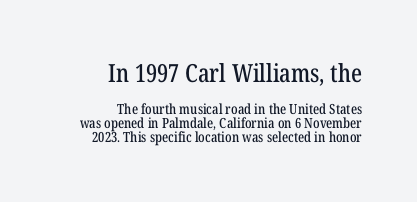
This is roman type, the default non-slanted kind. The upper block of text is set noticeably larger than the block beneath it. The letterforms sit shoulder to shoulder at normal distance. The lines are packed closely together with very little leading. Glance below the letters and you will spot only blank space.
